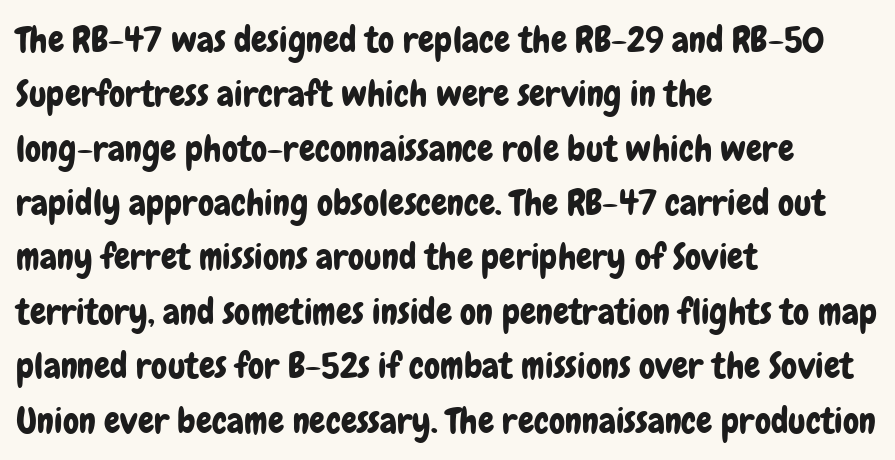
Q: Is the text italic (slanted)? A: No, it is upright.
Q: Is the typeface a serif or a sans-serif typeface? A: Sans-serif.
Q: Is the text underlined? A: No.
Q: How is the paragraph aligned? A: Left-aligned.
Q: Is the spacing between letters normal or unusually wide? A: Normal.
Q: Is the spacing between lines tight, normal or loose? A: Normal.
Q: Width (condensed, normal, or wide)? A: Condensed.
Q: Stroke contrast? A: Low.
Q: x-height? A: Medium.
Q: Monospaced? A: No.
